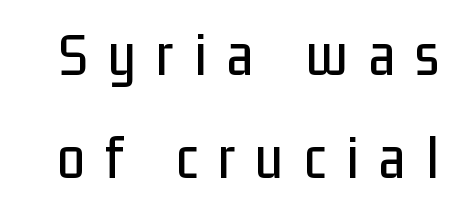
The image shows 62 px condensed sans-serif type, upright; set normal line spacing (1.66x), unusually wide letter spacing (+0.33 em), not underlined; low stroke contrast and a medium x-height.
